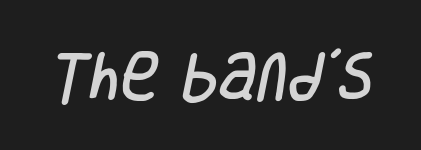
Q: Is the typeface a serif or a sans-serif typeface? A: Sans-serif.
Q: Is the text underlined? A: No.
Q: Is the spacing between letters normal or unusually wide? A: Normal.
Q: Width (condensed, normal, or wide)? A: Condensed.
Q: Stroke contrast? A: Low.
Q: x-height? A: Large.
Q: Monospaced? A: No.
